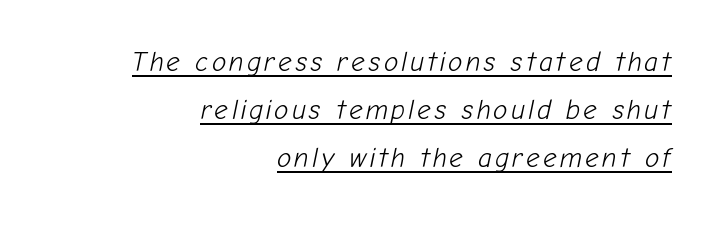
Q: Is the text bold? A: No.
Q: Is the text italic (slanted)? A: Yes, it leans right by about 12 degrees.
Q: Is the text underlined? A: Yes.
Q: How is the paragraph aligned? A: Right-aligned.
